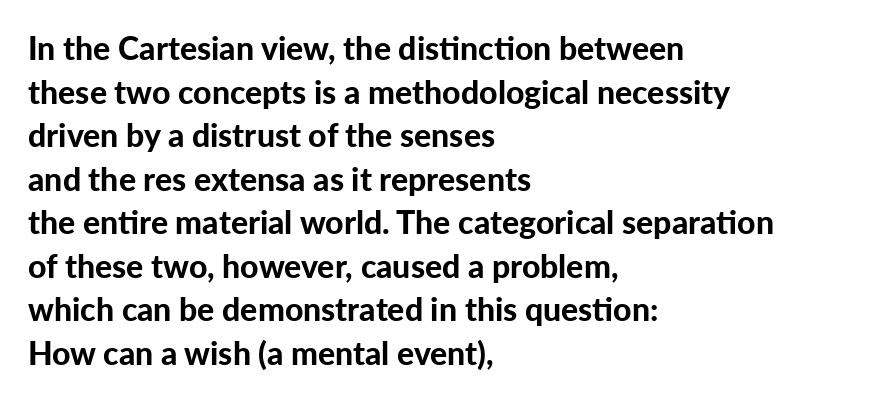
The image shows 32 px bold sans-serif type, upright; set left-aligned, normal line spacing (1.36x), normal letter spacing, not underlined; low stroke contrast and a medium x-height.
